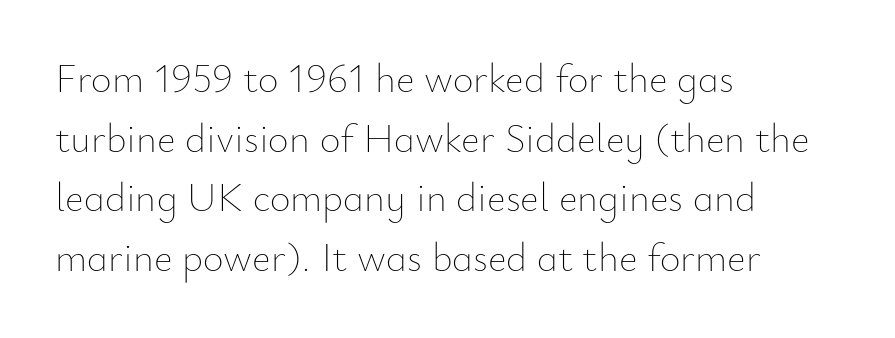
Q: Is the text bold? A: No.
Q: Is the text italic (slanted)? A: No, it is upright.
Q: Is the text underlined? A: No.
Q: How is the paragraph aligned? A: Left-aligned.
Q: Is the spacing between letters normal or unusually wide? A: Normal.
Q: Is the spacing between lines tight, normal or loose? A: Normal.
Q: Width (condensed, normal, or wide)? A: Normal.
Q: Stroke contrast? A: Low.
Q: x-height? A: Small.
Q: Monospaced? A: No.
